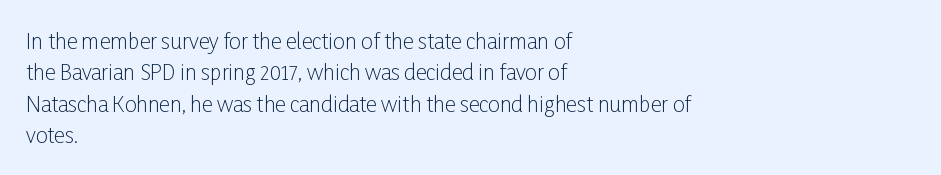
Q: Is the text bold? A: No.
Q: Is the text italic (slanted)? A: No, it is upright.
Q: Is the text underlined? A: No.
Q: How is the paragraph aligned? A: Left-aligned.
Q: Is the spacing between letters normal or unusually wide? A: Normal.
Q: Is the spacing between lines tight, normal or loose? A: Normal.
